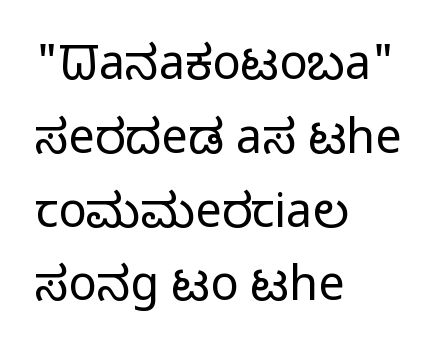
The image shows 47 px regular-weight, condensed sans-serif type, upright; set left-aligned, normal line spacing (1.57x), normal letter spacing, not underlined; low stroke contrast and a large x-height.
